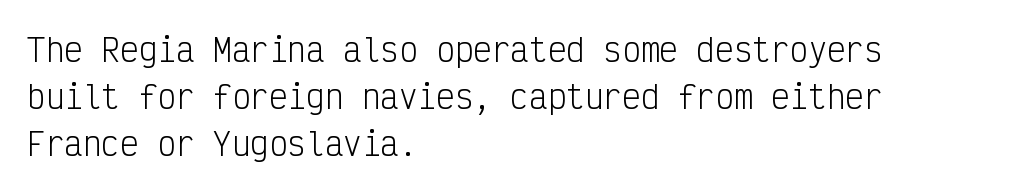
Q: Is the text bold? A: No.
Q: Is the text italic (slanted)? A: No, it is upright.
Q: Is the typeface a serif or a sans-serif typeface? A: Sans-serif.
Q: Is the text underlined? A: No.
Q: How is the paragraph aligned? A: Left-aligned.
Q: Is the spacing between letters normal or unusually wide? A: Normal.
Q: Is the spacing between lines tight, normal or loose? A: Normal.
Q: Width (condensed, normal, or wide)? A: Condensed.
Q: Stroke contrast? A: Low.
Q: x-height? A: Medium.
Q: Monospaced? A: Yes.
